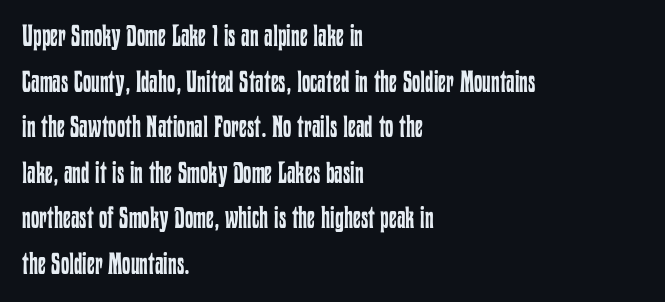
Q: Is the text bold? A: No.
Q: Is the text italic (slanted)? A: No, it is upright.
Q: Is the text underlined? A: No.
Q: How is the paragraph aligned? A: Left-aligned.
Q: Is the spacing between letters normal or unusually wide? A: Normal.
Q: Is the spacing between lines tight, normal or loose? A: Normal.
Q: Width (condensed, normal, or wide)? A: Condensed.
Q: Stroke contrast? A: Low.
Q: x-height? A: Medium.
Q: Monospaced? A: No.
